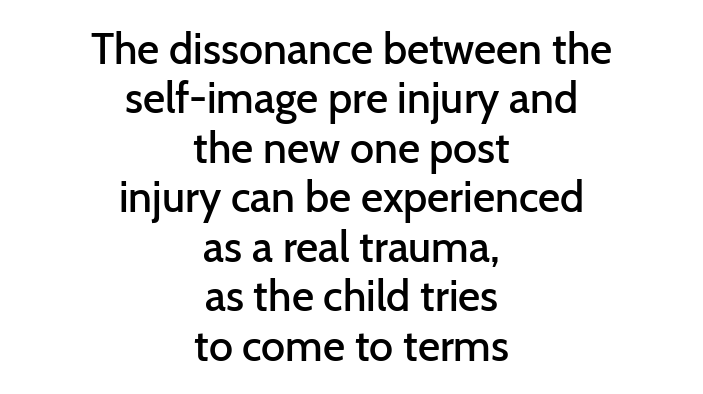
Q: Is the text bold? A: Semi-bold.
Q: Is the text italic (slanted)? A: No, it is upright.
Q: Is the typeface a serif or a sans-serif typeface? A: Sans-serif.
Q: Is the text underlined? A: No.
Q: How is the paragraph aligned? A: Centered.
Q: Is the spacing between letters normal or unusually wide? A: Normal.
Q: Is the spacing between lines tight, normal or loose? A: Tight.
Q: Width (condensed, normal, or wide)? A: Normal.
Q: Stroke contrast? A: Low.
Q: x-height? A: Medium.
Q: Monospaced? A: No.
